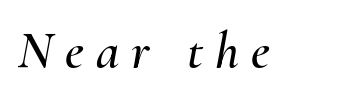
Descender tails drop into unmarked territory. Inter-character spacing is expanded well beyond the font's built-in metrics. If you drew a line through each stem, it would be angled. Character widths vary here, with narrow letters taking less room than wide ones.
